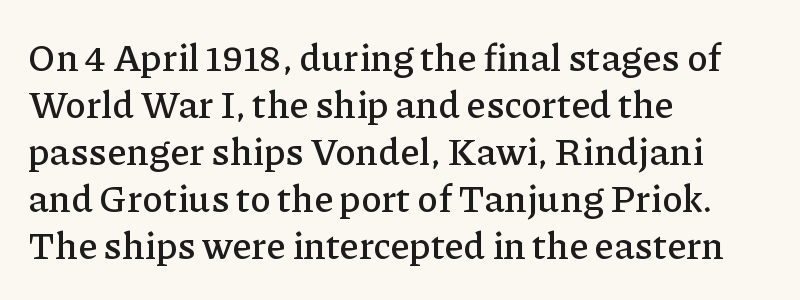
Each letter keeps its own natural width here, so spacing adapts to shape. Each line starts at the same left margin while the right side varies. Decoration check: the copy has no underline. Does the lettering tilt? It doesn't — this is upright. Font category for this specimen: serif. Nothing unusual about the tracking: characters are spaced as the font intends.
